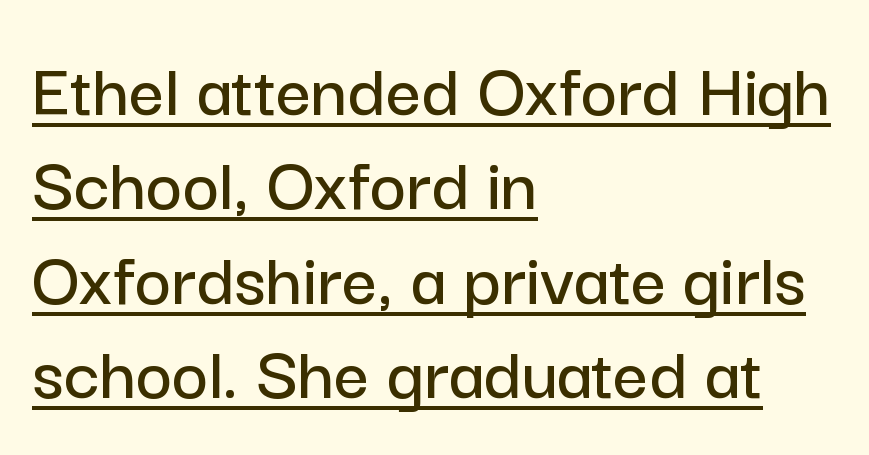
Q: Is the text italic (slanted)? A: No, it is upright.
Q: Is the typeface a serif or a sans-serif typeface? A: Sans-serif.
Q: Is the text underlined? A: Yes.
Q: How is the paragraph aligned? A: Left-aligned.
Q: Is the spacing between letters normal or unusually wide? A: Normal.
Q: Width (condensed, normal, or wide)? A: Normal.
Q: Stroke contrast? A: Low.
Q: x-height? A: Medium.
Q: Monospaced? A: No.
